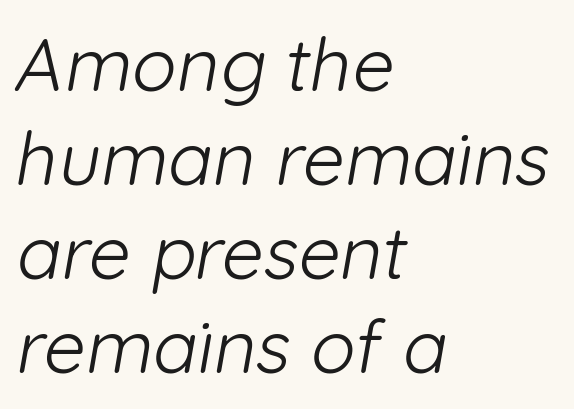
This sample has the flowing, uneven cadence of proportional lettering. The space between consecutive lines is moderate. Plain, unruled lines of type. This is not heavy type; no bold has been used.
